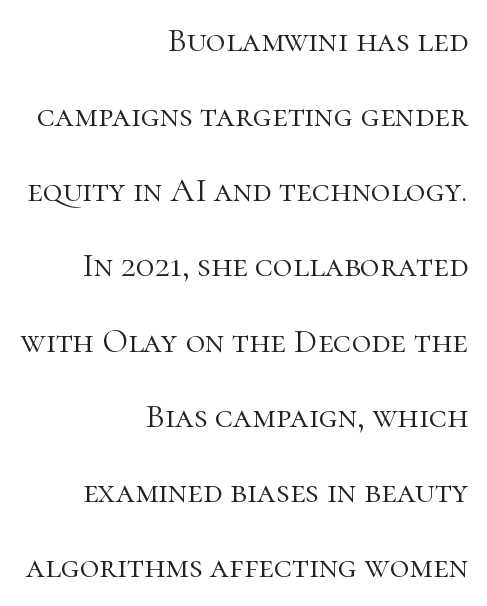
Decoration check: the copy has no underline. No chunkiness to these letters — they're not bold. Widely set lines give the paragraph a tall, airy silhouette. The rendering uses natural spacing where letterforms have individual widths. Is the block centered? No — it sits flush against the right margin. What kind of face is this? One with serifs.
